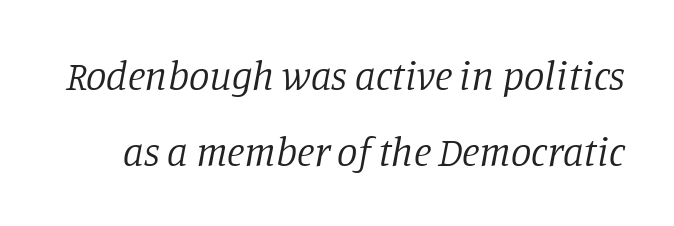
{"serif": "yes", "italic": "yes", "lean": "right", "slant_degrees": 11, "bold": "no", "weight": "regular", "width": "normal", "stroke_contrast": "low", "x_height": "large", "monospaced": "no", "underline": "no", "line_spacing_ratio": 1.86, "letter_spacing": "normal", "letter_spacing_em": 0.0, "glyph_px": 41}
